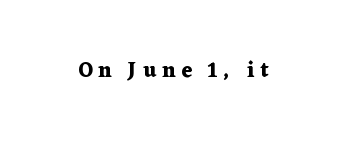
The image shows 21 px bold type, upright; set unusually wide letter spacing (+0.27 em), not underlined.
